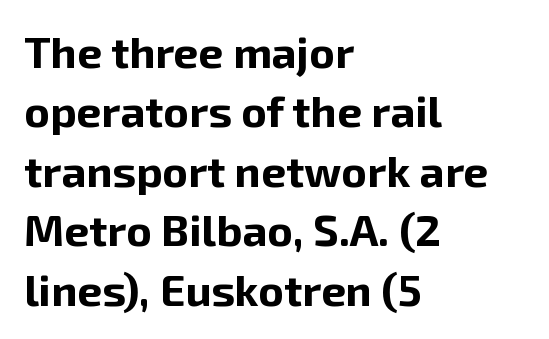
Successive baselines arrive at the customary interval. Italic: no, the glyphs are upright roman. Each letter keeps its own natural width here, so spacing adapts to shape. The space directly below the letters is spotless. Heavy-handed strokes throughout: this text is bold.
